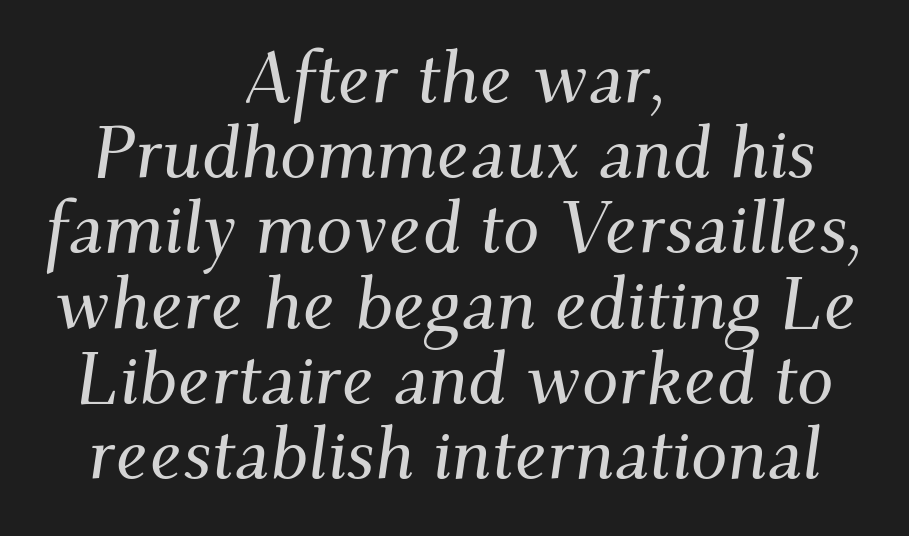
In terms of posture, this sample is oblique. Each letter keeps its own natural width here, so spacing adapts to shape. Each line is balanced around a shared central axis. Horizontal bands of white between lines are thin slivers. These lines keep a tight, regular rhythm from letter to letter. The area under the type is left untouched.
